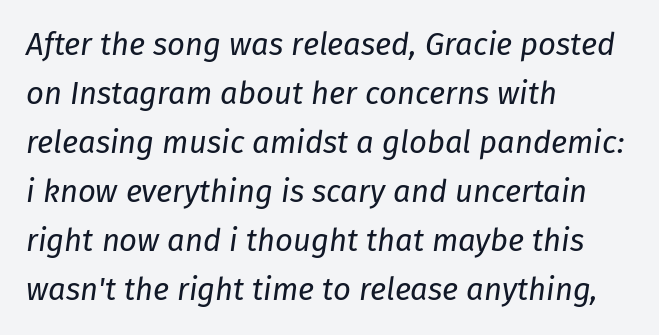
Q: Is the text bold? A: No.
Q: Is the text italic (slanted)? A: Yes, it leans right by about 8 degrees.
Q: Is the text underlined? A: No.
Q: How is the paragraph aligned? A: Left-aligned.
Q: Is the spacing between letters normal or unusually wide? A: Normal.
Q: Is the spacing between lines tight, normal or loose? A: Normal.
Q: Width (condensed, normal, or wide)? A: Normal.
Q: Stroke contrast? A: Low.
Q: x-height? A: Medium.
Q: Monospaced? A: No.
